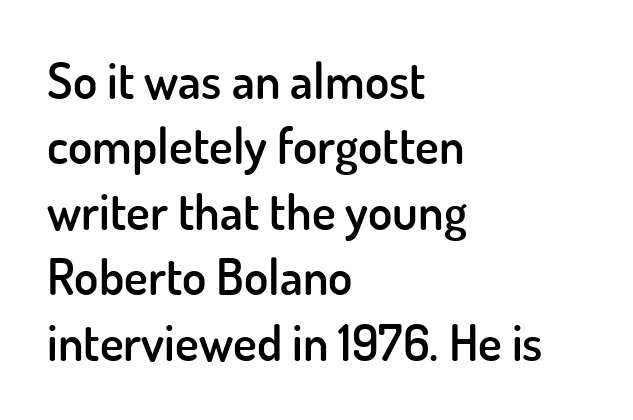
The image shows 50 px semibold sans-serif type, upright; set left-aligned, normal line spacing (1.31x), normal letter spacing, not underlined; low stroke contrast and a small x-height.
